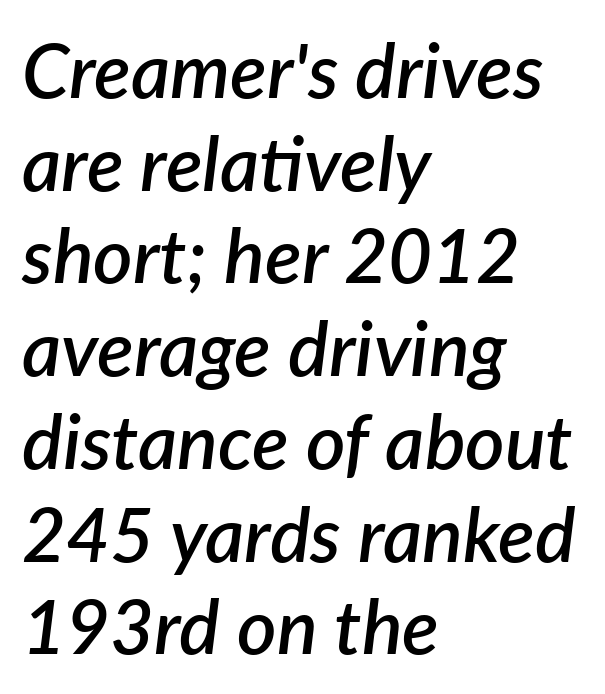
{"italic": "yes", "lean": "right", "slant_degrees": 7, "bold": "semi", "weight": "semibold", "width": "normal", "stroke_contrast": "low", "x_height": "medium", "monospaced": "no", "underline": "no", "align": "left", "line_spacing_ratio": 1.22, "letter_spacing": "normal", "letter_spacing_em": 0.0, "glyph_px": 76}
